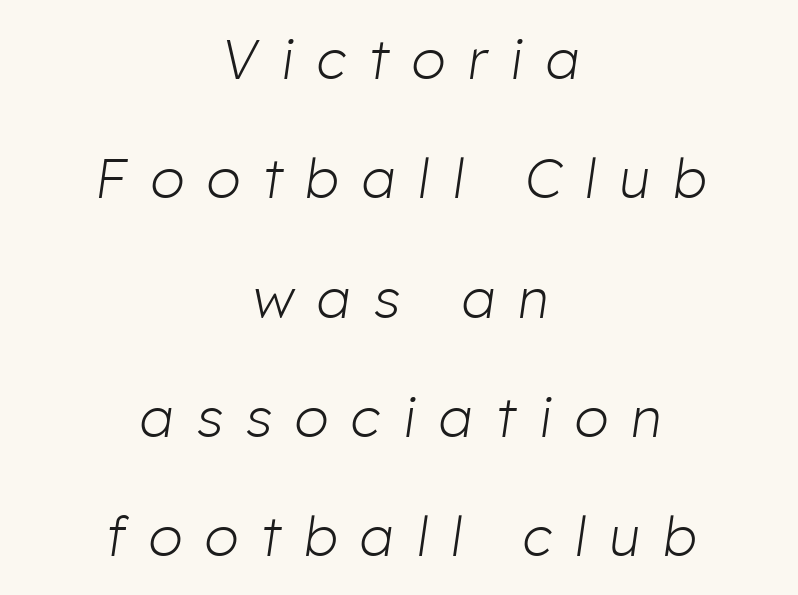
Q: Is the text bold? A: No.
Q: Is the text italic (slanted)? A: Yes, it leans right by about 8 degrees.
Q: Is the text underlined? A: No.
Q: How is the paragraph aligned? A: Centered.
Q: Is the spacing between letters normal or unusually wide? A: Unusually wide.
Q: Is the spacing between lines tight, normal or loose? A: Loose.
Q: Width (condensed, normal, or wide)? A: Normal.
Q: Stroke contrast? A: Low.
Q: x-height? A: Medium.
Q: Monospaced? A: No.
